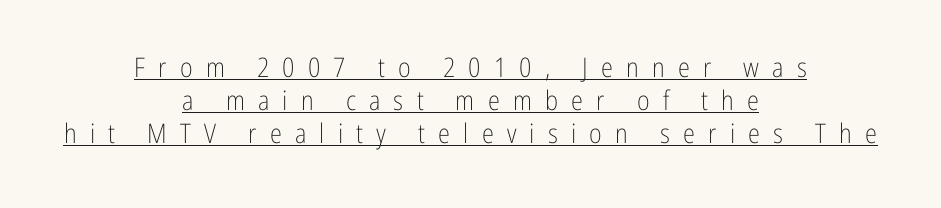
{"italic": "no", "bold": "no", "underline": "yes", "align": "center", "line_spacing_ratio": 1.23, "letter_spacing": "wide", "letter_spacing_em": 0.49, "glyph_px": 27}
